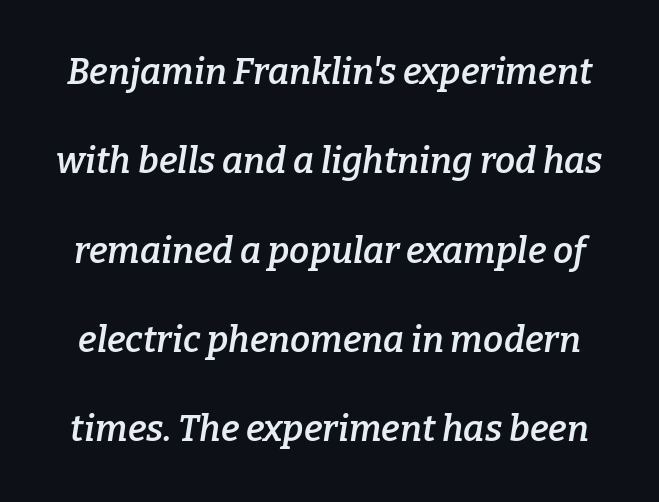
{"serif": "yes", "italic": "yes", "lean": "right", "slant_degrees": 9, "bold": "semi", "weight": "semibold", "width": "normal", "stroke_contrast": "low", "x_height": "medium", "monospaced": "no", "underline": "no", "line_spacing": "loose", "line_spacing_ratio": 2.48, "letter_spacing": "normal", "letter_spacing_em": 0.0, "glyph_px": 36}
